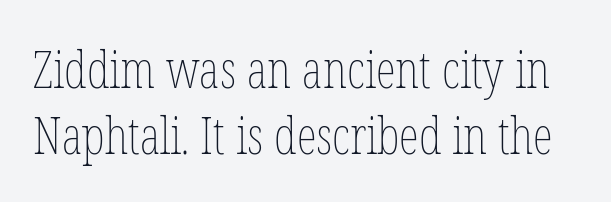
Q: Is the text bold? A: No.
Q: Is the text italic (slanted)? A: No, it is upright.
Q: Is the text underlined? A: No.
Q: Is the spacing between letters normal or unusually wide? A: Normal.
Q: Is the spacing between lines tight, normal or loose? A: Normal.
Q: Width (condensed, normal, or wide)? A: Condensed.
Q: Stroke contrast? A: Low.
Q: x-height? A: Medium.
Q: Monospaced? A: No.
